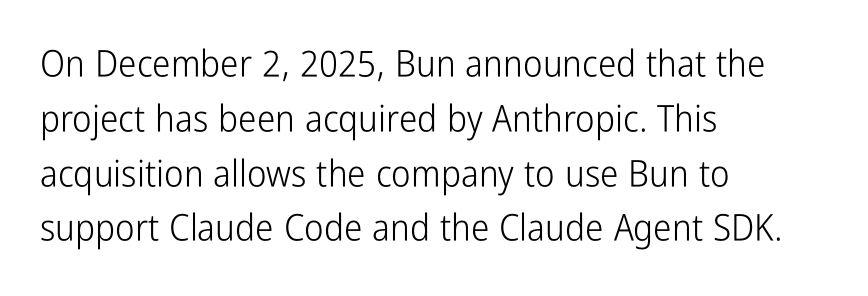
A typesetter would call this leading conventional body-copy spacing. Type style note: lacks serifs. Weight: in the light-to-regular range. The setting favours the left margin, as ordinary paragraphs usually do.
